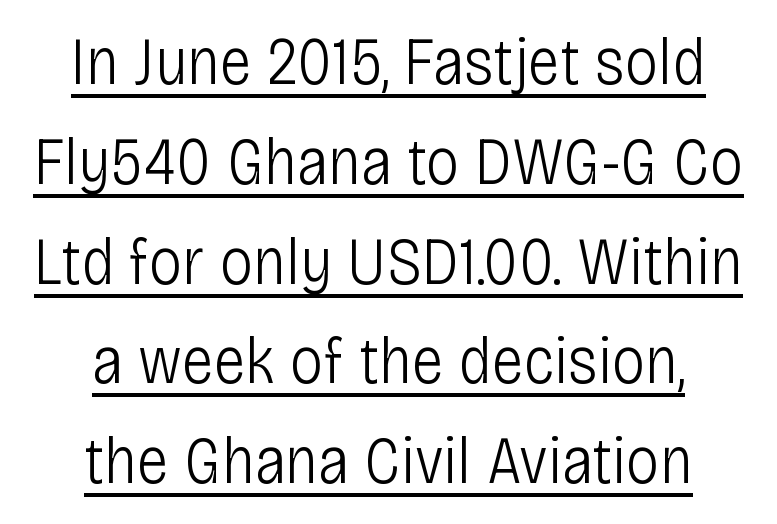
The image shows 67 px light, condensed sans-serif type, upright; set centered, normal line spacing (1.49x), normal letter spacing, underlined; low stroke contrast and a large x-height.
